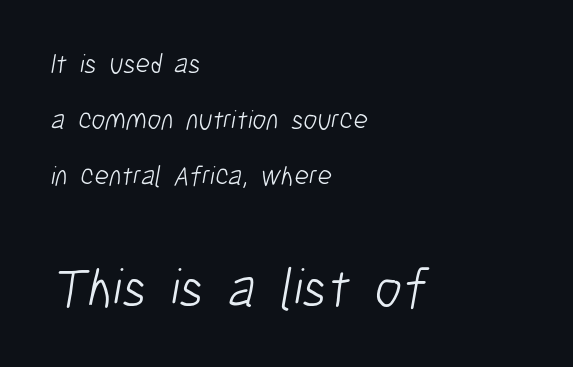
The image shows 55 px light, condensed sans-serif type; set left-aligned, loose line spacing (2.0x), normal letter spacing, not underlined; the second (bottom) block is 1.96x larger; low stroke contrast and a medium x-height.
